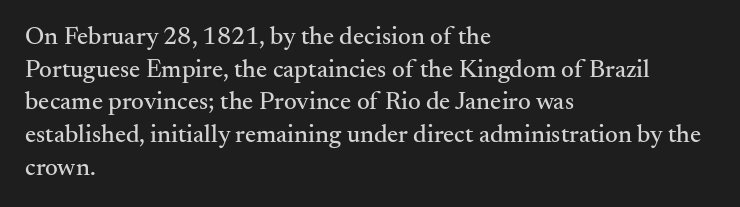
The image shows 25 px text type, upright; set left-aligned, normal line spacing (1.31x), normal letter spacing, not underlined.
